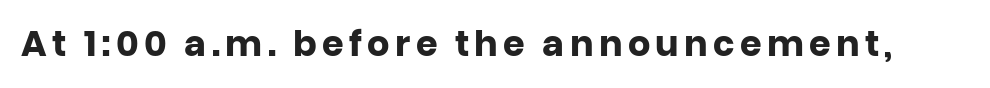
{"serif": "no", "italic": "no", "bold": "yes", "weight": "heavy", "width": "normal", "stroke_contrast": "low", "x_height": "large", "monospaced": "no", "underline": "no", "glyph_px": 35}
